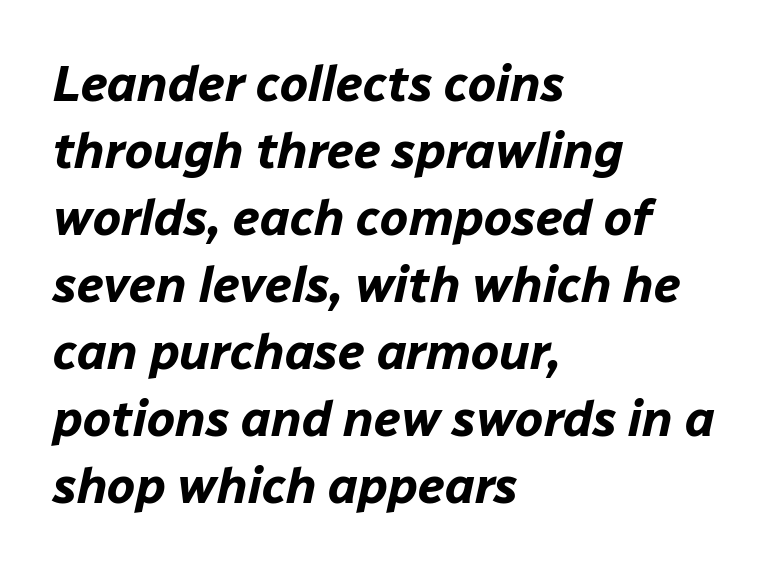
Q: Is the text bold? A: Yes.
Q: Is the text italic (slanted)? A: Yes, it leans right by about 12 degrees.
Q: Is the text underlined? A: No.
Q: How is the paragraph aligned? A: Left-aligned.
Q: Is the spacing between letters normal or unusually wide? A: Normal.
Q: Is the spacing between lines tight, normal or loose? A: Normal.
Q: Width (condensed, normal, or wide)? A: Normal.
Q: Stroke contrast? A: Low.
Q: x-height? A: Medium.
Q: Monospaced? A: No.
